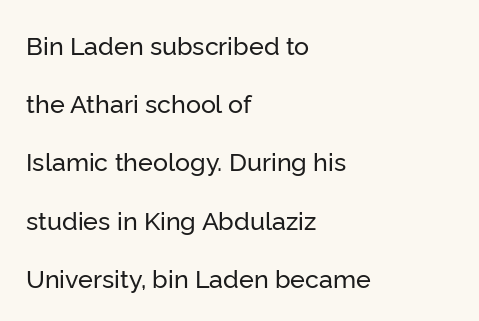
{"italic": "no", "underline": "no", "align": "left", "line_spacing": "loose", "line_spacing_ratio": 2.33, "letter_spacing": "normal", "letter_spacing_em": 0.0, "glyph_px": 25}
